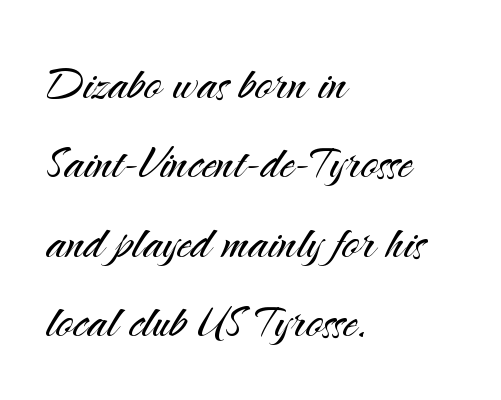
A bare baseline throughout the passage. Counters stay open thanks to moderate or lighter strokes. Is this a fixed-width face? No — the glyphs have proportional, varying widths. How are the letters spaced? Ordinarily, with no added tracking.
